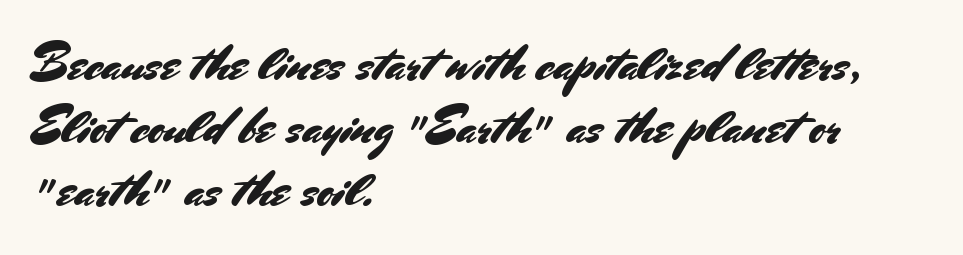
The image shows 50 px sans-serif type; set left-aligned, normal line spacing (1.26x), normal letter spacing, not underlined; medium stroke contrast and a small x-height.
